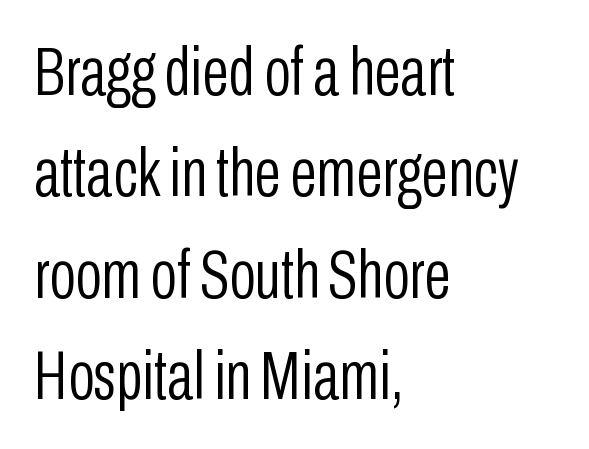
The image shows 69 px light, condensed sans-serif type, upright; set left-aligned, normal line spacing (1.47x), normal letter spacing, not underlined; low stroke contrast and a medium x-height.
